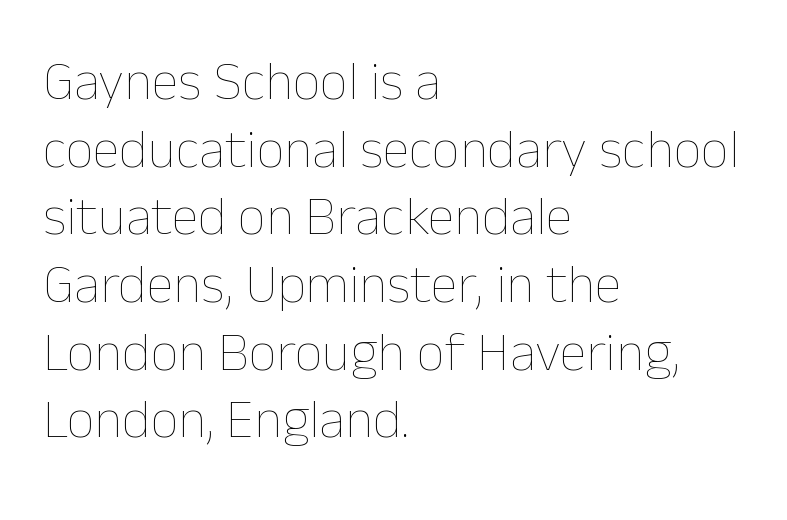
{"italic": "no", "bold": "no", "weight": "thin", "width": "normal", "stroke_contrast": "low", "x_height": "medium", "monospaced": "no", "underline": "no", "align": "left", "line_spacing_ratio": 1.23, "letter_spacing": "normal", "letter_spacing_em": 0.0, "glyph_px": 55}
